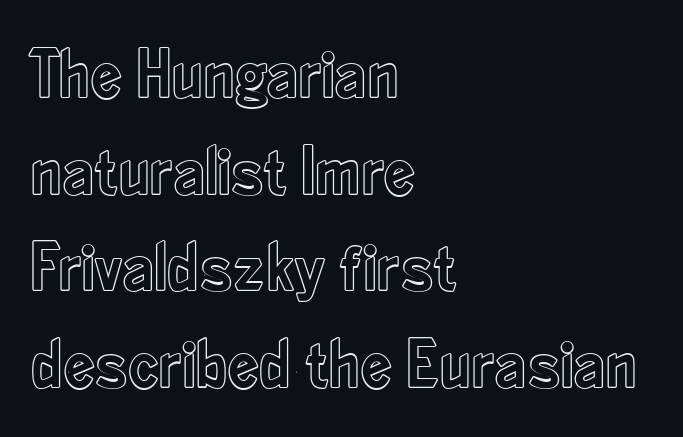
{"italic": "no", "width": "condensed", "x_height": "small", "monospaced": "no", "underline": "no", "align": "left", "line_spacing": "normal", "line_spacing_ratio": 1.38, "letter_spacing": "normal", "letter_spacing_em": 0.0, "glyph_px": 70}
